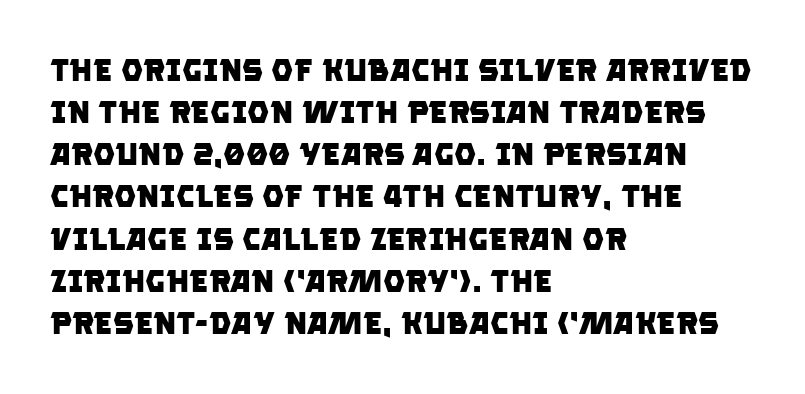
The image shows 31 px heavy sans-serif type; set left-aligned, normal line spacing (1.36x), normal letter spacing, not underlined; low stroke contrast and a large x-height.
